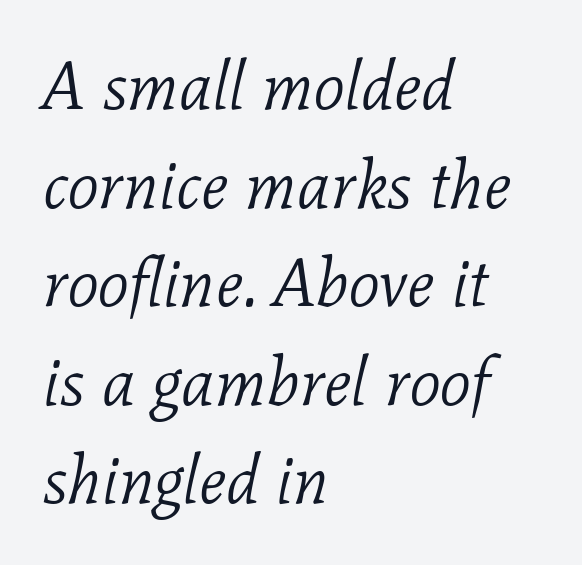
The image shows 68 px light serif type, italic (leaning right); set left-aligned, normal line spacing (1.45x), normal letter spacing, not underlined; low stroke contrast and a medium x-height.
